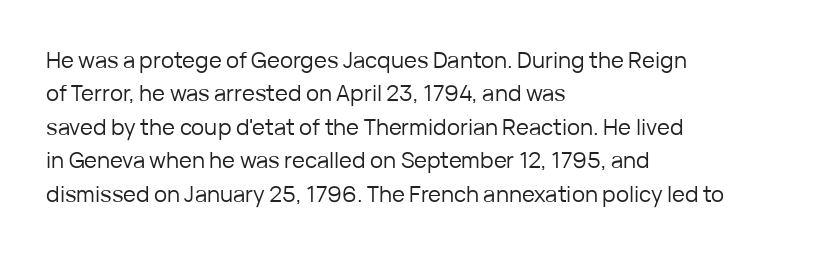
Summary of vertical rhythm: regular, with standard interline spacing. No extra ink here — the face is not bold. Quick note: not italic, upright. Horizontal alignment here is leftward, the default for most running prose.
